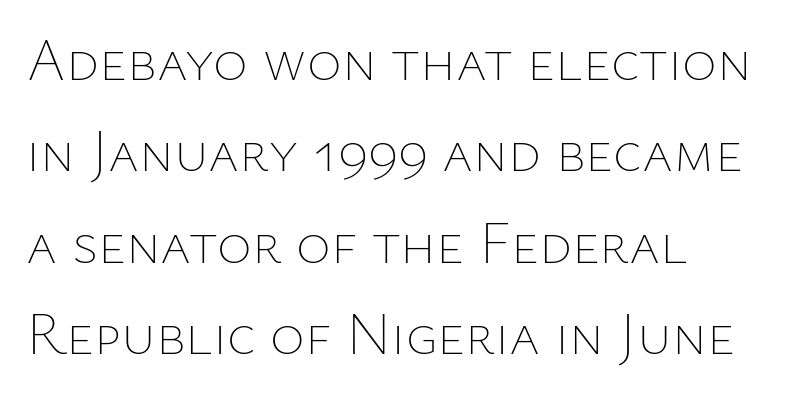
Baseline-to-baseline distance is the conventional proportion of letter height. Underline: absent. Do the characters align in a grid? No, the font is proportional. The paragraph has a hard left edge and a soft right edge. Short note: letters normally spaced.
